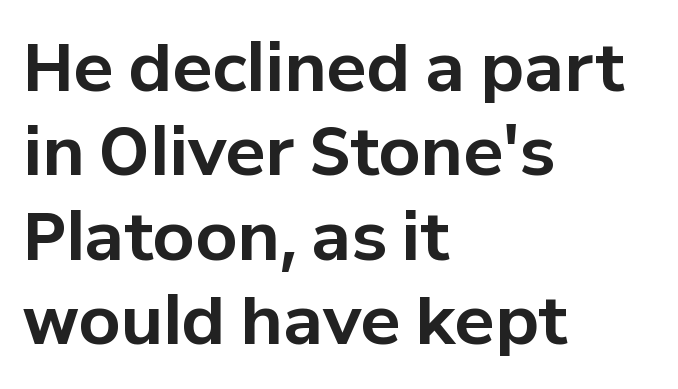
Typographically, this falls in the sans-serif category. The letters stand straight up with perfectly vertical stems. Only glyphs here, with clear space below each row. Each word holds together tightly as a unit, with standard inter-letter gaps.
